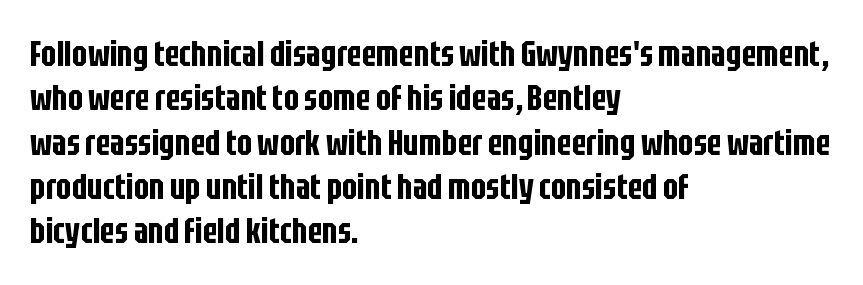
Q: Is the text italic (slanted)? A: No, it is upright.
Q: Is the typeface a serif or a sans-serif typeface? A: Sans-serif.
Q: Is the text underlined? A: No.
Q: How is the paragraph aligned? A: Left-aligned.
Q: Is the spacing between letters normal or unusually wide? A: Normal.
Q: Width (condensed, normal, or wide)? A: Condensed.
Q: Stroke contrast? A: Low.
Q: x-height? A: Large.
Q: Monospaced? A: No.
